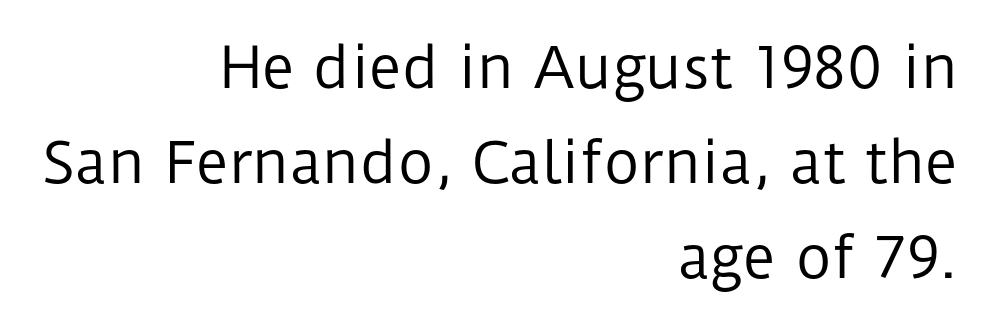
Which margin do the lines hug? The right one — the left edge is uneven. The characters are drawn with everyday or finer stroke widths. Tracking here is standard; glyphs follow each other at the usual distance. Summary of vertical rhythm: regular, with standard interline spacing. The specimen reads as upright at a glance. Plain, unruled lines of type.
